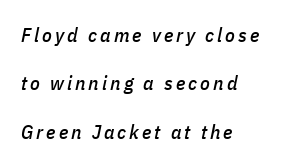
The image shows 20 px text type, italic (leaning right); set left-aligned, loose line spacing (2.42x), not underlined.
